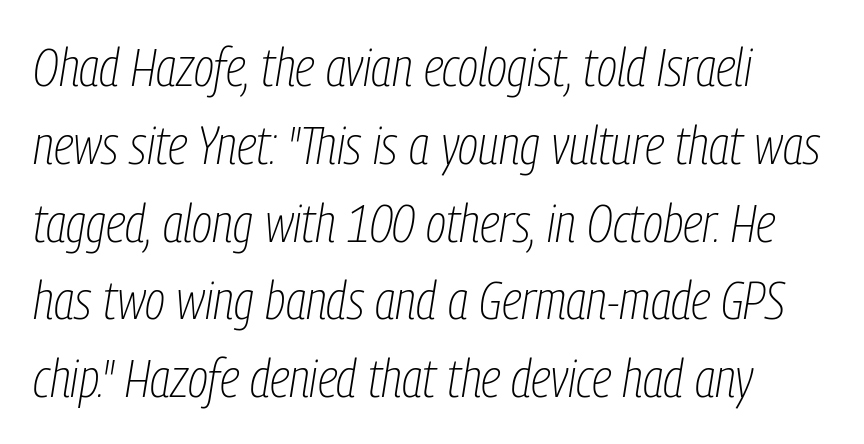
{"italic": "yes", "lean": "right", "slant_degrees": 9, "bold": "no", "weight": "thin", "width": "condensed", "stroke_contrast": "low", "x_height": "medium", "monospaced": "no", "underline": "no", "line_spacing": "normal", "line_spacing_ratio": 1.44, "letter_spacing": "normal", "letter_spacing_em": 0.0, "glyph_px": 54}
